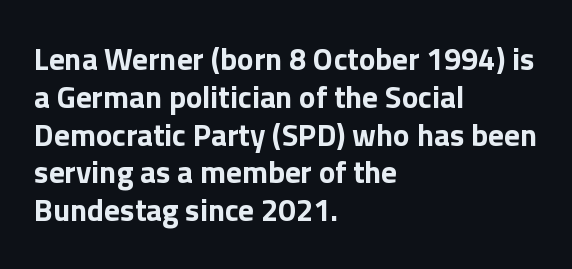
The image shows 31 px bold sans-serif type, upright; set left-aligned, line spacing 1.22x, normal letter spacing, not underlined; low stroke contrast and a medium x-height.
